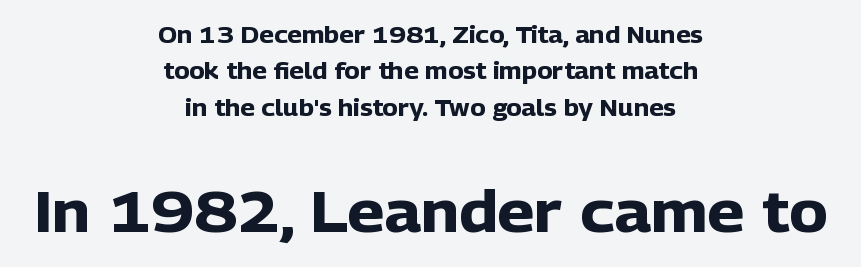
Ascenders rise straight up at ninety degrees. The passage shown stacks its lines at a standard gap. The passage shown is not underscored anywhere. Set as a true bold cut, around the 700 mark.
